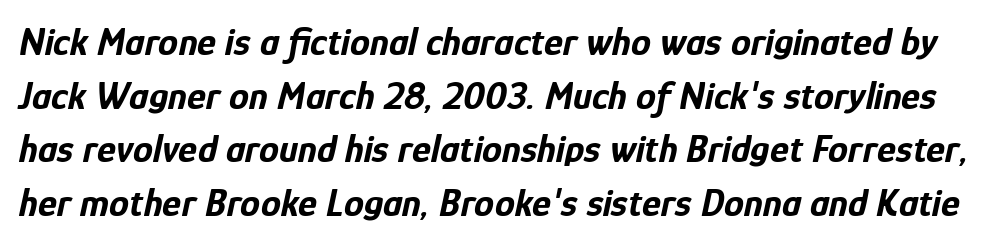
{"italic": "yes", "lean": "right", "slant_degrees": 12, "bold": "yes", "weight": "bold", "width": "condensed", "stroke_contrast": "low", "x_height": "medium", "monospaced": "no", "underline": "no", "line_spacing": "normal", "line_spacing_ratio": 1.34, "letter_spacing": "normal", "letter_spacing_em": 0.0, "glyph_px": 40}
